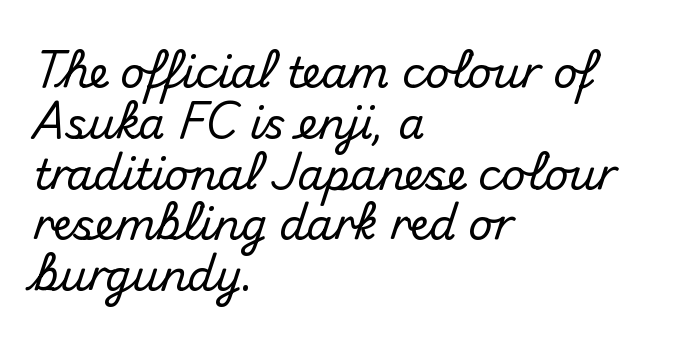
Underline: absent. Leftover space on each line is placed entirely after the last word. You could not count columns in this text — the font is proportionally spaced.
